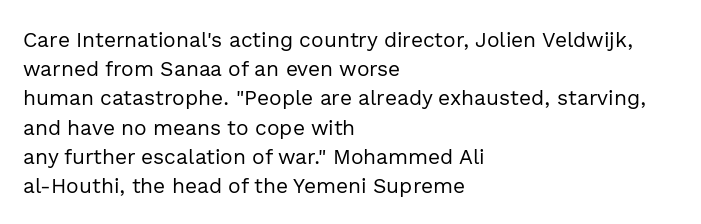
The image shows 21 px text type, upright; set left-aligned, normal line spacing (1.39x), normal letter spacing, not underlined.
